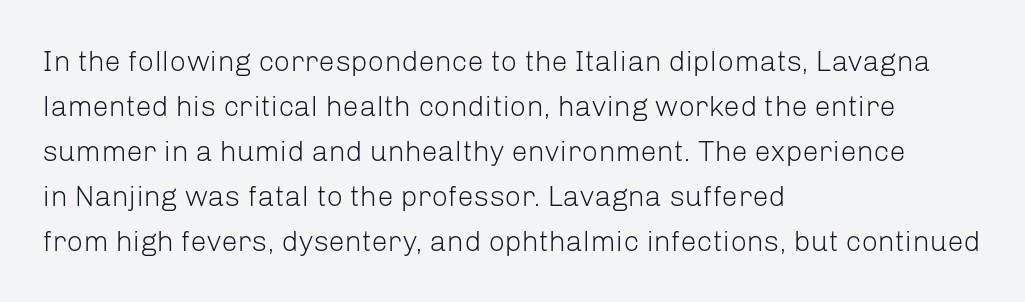
Stroke thickness stays within the range of a standard reading face or lighter. Clear beneath every line of the passage. A normal amount of white space separates one row of letters from the next. Horizontally, the lines are justified to the leading edge only.
